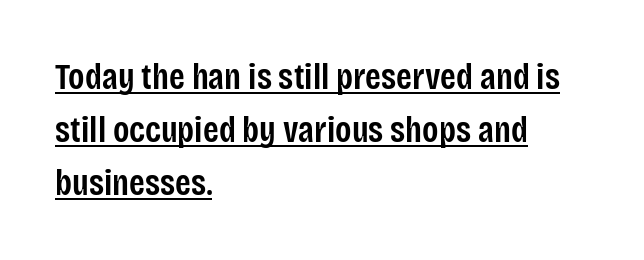
{"serif": "no", "italic": "no", "bold": "semi", "weight": "semibold", "width": "condensed", "stroke_contrast": "low", "x_height": "large", "monospaced": "no", "underline": "yes", "align": "left", "line_spacing": "normal", "line_spacing_ratio": 1.47, "letter_spacing": "normal", "letter_spacing_em": 0.0, "glyph_px": 36}
